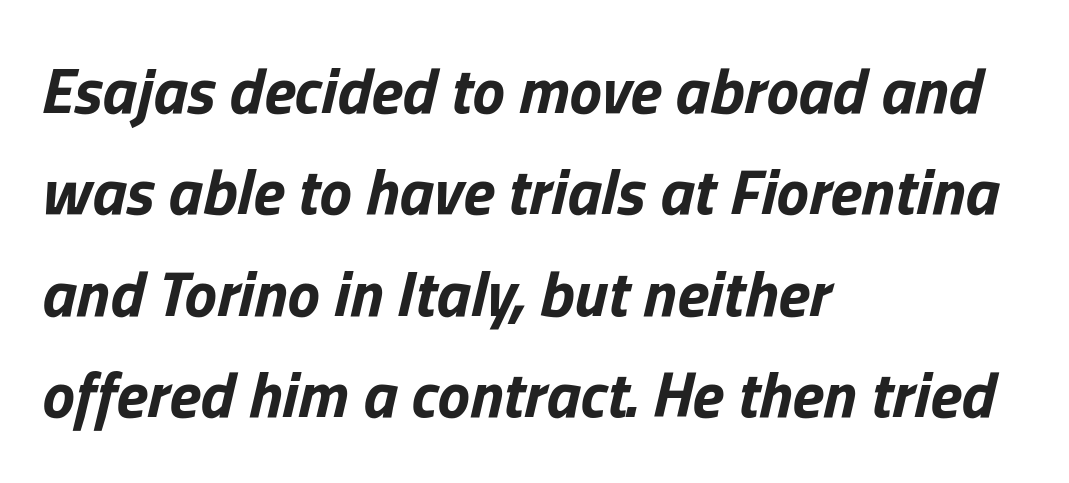
The image shows 65 px bold type, italic (leaning right); set left-aligned, normal line spacing (1.56x), normal letter spacing, not underlined; low stroke contrast and a medium x-height.
